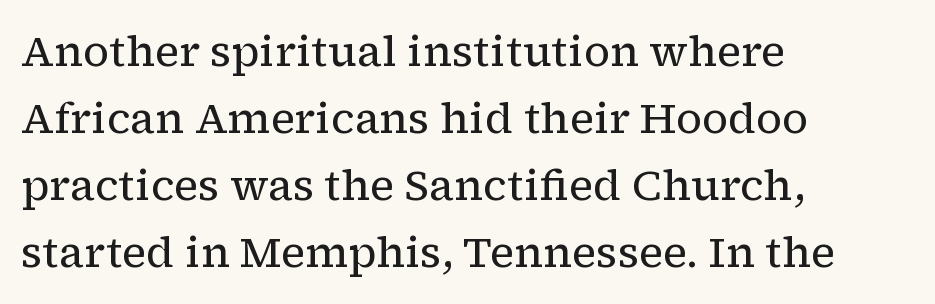
Each row of text sits above clean, open space. Leftover space on each line is placed entirely after the last word. Stems and bowls with no extra thickness — not bold. Proportional: the letters do not fall into vertical columns. The axis of the letterforms is exactly vertical.
